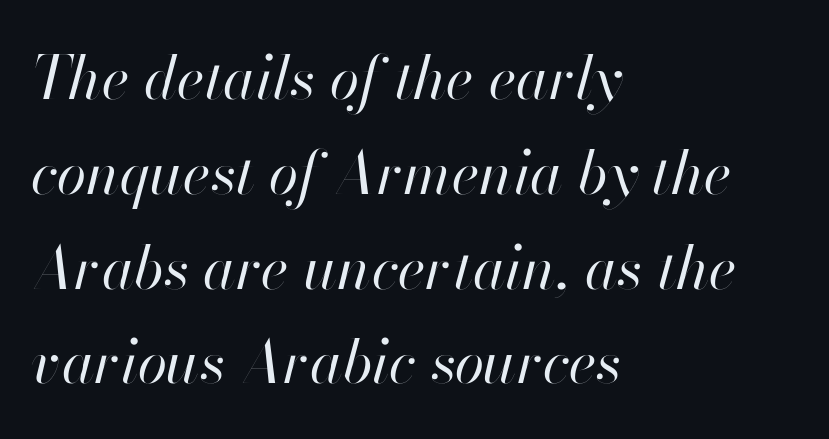
The rendering keeps characters at their native spacing. A normal amount of white space separates one row of letters from the next. Think of a printed novel: that variable character pitch is what you see here. Compared with ordinary roman type, these characters are visibly tilted. Nothing heavy about these letters — not bold at all.
